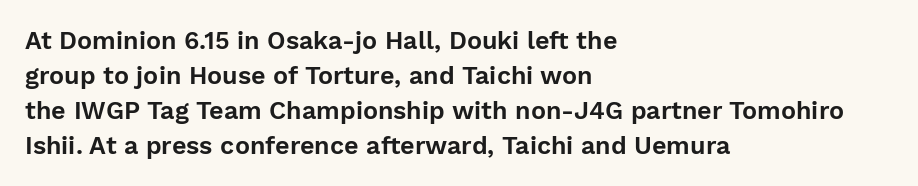
{"italic": "no", "underline": "no", "align": "left", "line_spacing": "normal", "line_spacing_ratio": 1.4, "letter_spacing": "normal", "letter_spacing_em": 0.0, "glyph_px": 25}
